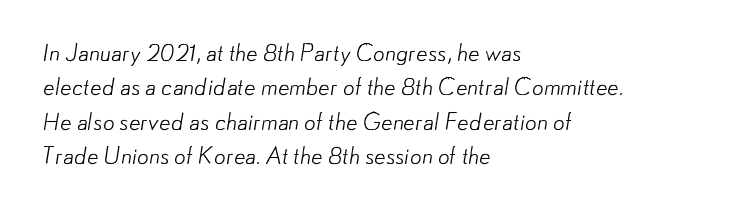
These lines sit exactly where default settings would place them. Layout note: lines flush left. The horizontal fit of the characters is conventional and even. The zone under the glyphs is completely vacant.
